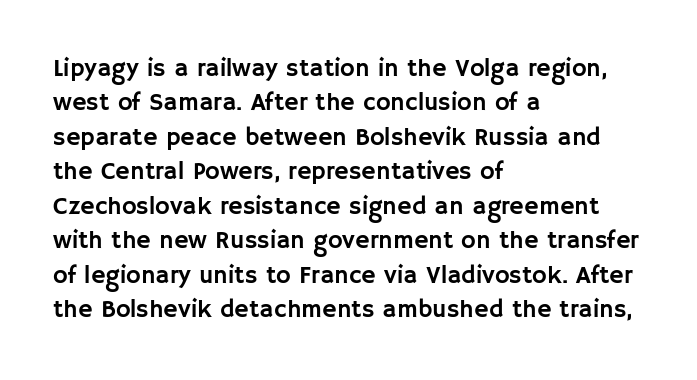
Style check: upright. All the whitespace from short lines collects on the right. Rule under the text: the space is simply empty. Leading matches the norm, producing a regular column.
